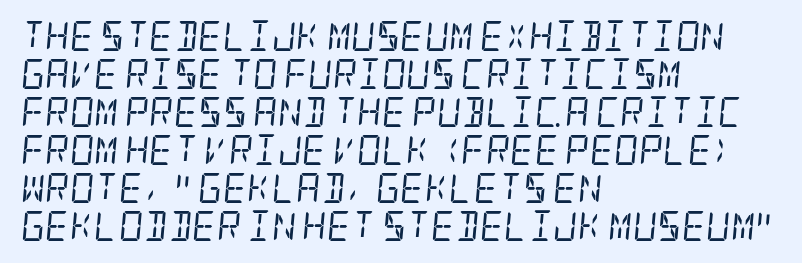
{"serif": "yes", "italic": "yes", "lean": "right", "slant_degrees": 5, "bold": "no", "weight": "regular", "width": "condensed", "stroke_contrast": "low", "x_height": "large", "underline": "no", "align": "left", "line_spacing": "normal", "line_spacing_ratio": 1.27, "letter_spacing": "normal", "letter_spacing_em": 0.0, "glyph_px": 30}
